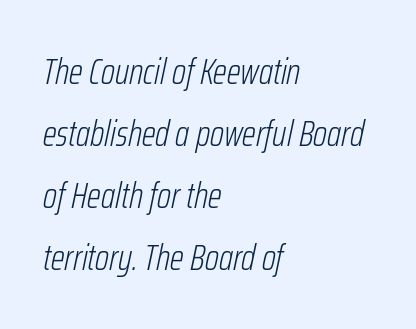
When letters slant like this, we call the style italic. Do the characters align in a grid? No, the font is proportional. The glyphs are unaccompanied by any horizontal stroke below them. Alignment: flush left.
